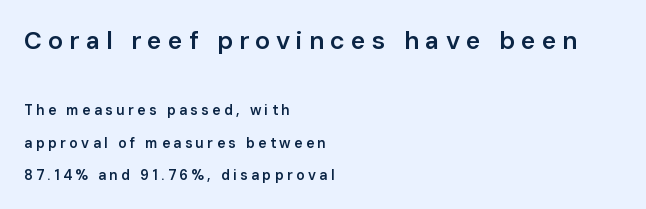
Q: Is the text bold? A: Semi-bold.
Q: Is the text italic (slanted)? A: No, it is upright.
Q: Is the text underlined? A: No.
Q: How is the paragraph aligned? A: Left-aligned.
Q: Is the spacing between letters normal or unusually wide? A: Unusually wide.
Q: Is the spacing between lines tight, normal or loose? A: Loose.
Q: Which block of text is set in a larger size, the first (top) or the second (bottom)? A: The first (top) one.
